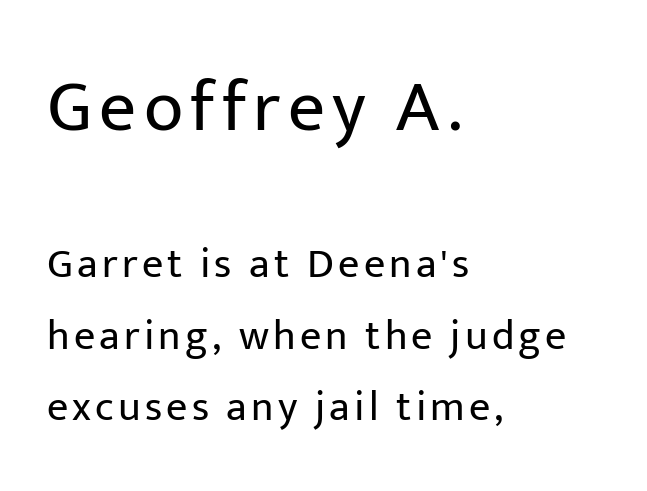
{"serif": "no", "italic": "no", "bold": "no", "weight": "regular", "width": "normal", "stroke_contrast": "low", "x_height": "medium", "monospaced": "no", "underline": "no", "align": "left", "line_spacing": "normal", "line_spacing_ratio": 1.7, "larger_block": "first", "size_ratio": 1.74, "glyph_px": 73}
